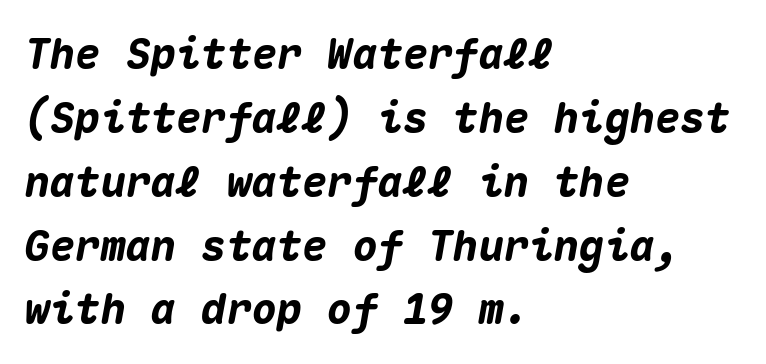
{"italic": "yes", "lean": "right", "slant_degrees": 10, "bold": "yes", "weight": "heavy", "width": "normal", "stroke_contrast": "medium", "x_height": "medium", "monospaced": "yes", "underline": "no", "align": "left", "line_spacing": "normal", "line_spacing_ratio": 1.52, "letter_spacing": "normal", "letter_spacing_em": 0.0, "glyph_px": 42}
